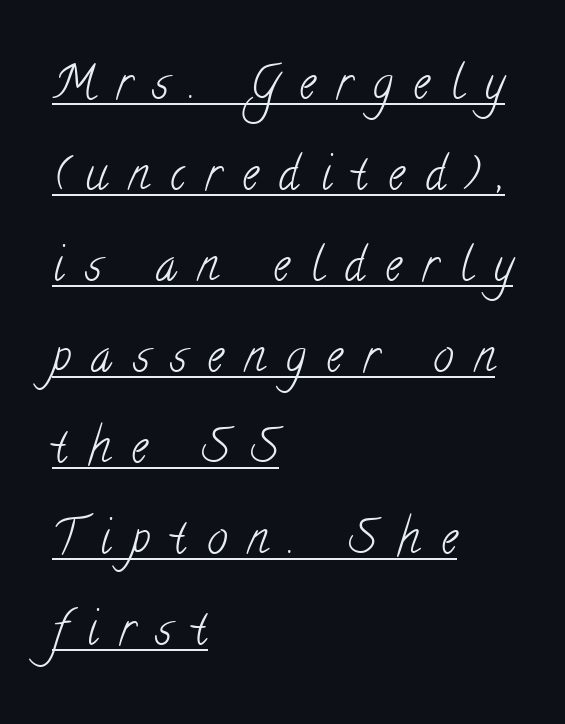
The image shows 46 px light, condensed serif type; set left-aligned, loose line spacing (1.98x), unusually wide letter spacing (+0.45 em), underlined; low stroke contrast and a small x-height.
